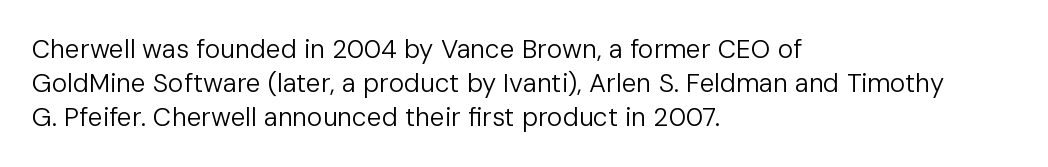
The image shows 26 px text type, upright; set left-aligned, normal line spacing (1.3x), normal letter spacing, not underlined.
